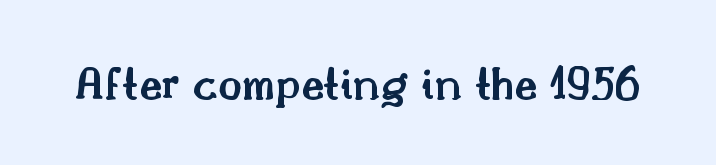
The image shows 49 px semibold serif type, upright; set normal letter spacing, not underlined; medium stroke contrast and a small x-height.
